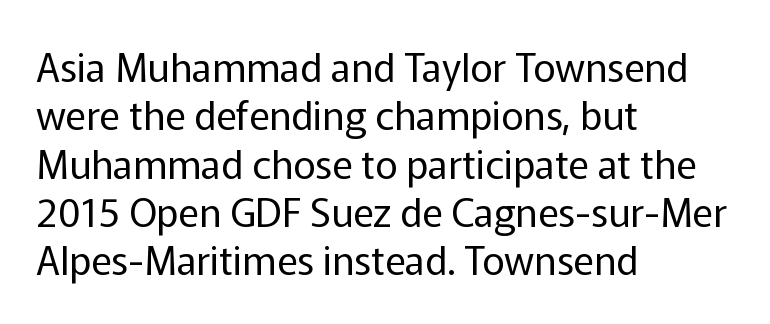
Q: Is the text bold? A: No.
Q: Is the text italic (slanted)? A: No, it is upright.
Q: Is the typeface a serif or a sans-serif typeface? A: Sans-serif.
Q: Is the text underlined? A: No.
Q: How is the paragraph aligned? A: Left-aligned.
Q: Is the spacing between letters normal or unusually wide? A: Normal.
Q: Width (condensed, normal, or wide)? A: Normal.
Q: Stroke contrast? A: Low.
Q: x-height? A: Medium.
Q: Monospaced? A: No.
